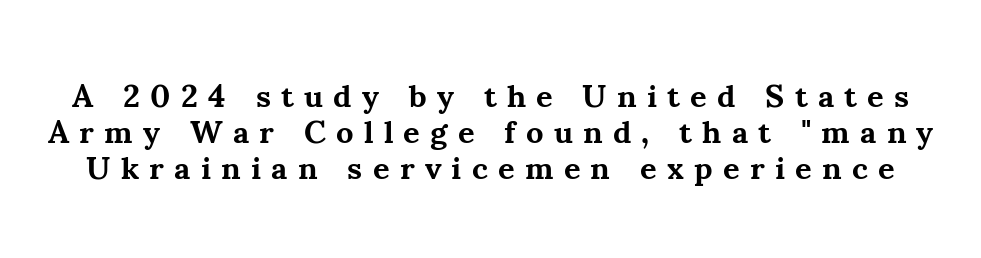
The image shows 32 px bold serif type, upright; set tight line spacing (1.13x), unusually wide letter spacing (+0.32 em), not underlined; medium stroke contrast and a small x-height.
